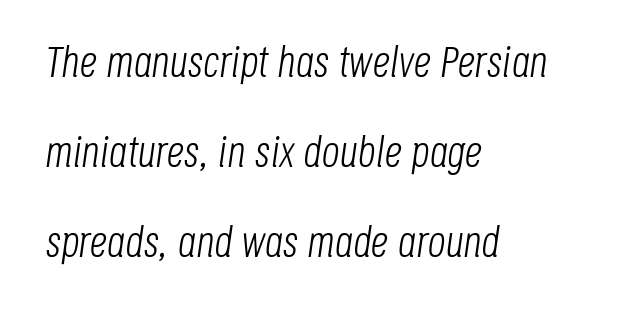
Q: Is the text bold? A: No.
Q: Is the text italic (slanted)? A: Yes, it leans right by about 8 degrees.
Q: Is the text underlined? A: No.
Q: How is the paragraph aligned? A: Left-aligned.
Q: Is the spacing between letters normal or unusually wide? A: Normal.
Q: Is the spacing between lines tight, normal or loose? A: Loose.
Q: Width (condensed, normal, or wide)? A: Condensed.
Q: Stroke contrast? A: Low.
Q: x-height? A: Large.
Q: Monospaced? A: No.
